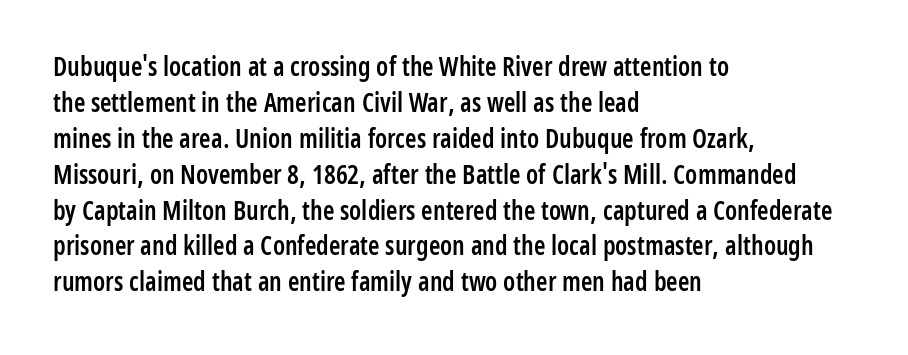
{"italic": "no", "bold": "semi", "underline": "no", "align": "left", "line_spacing": "normal", "line_spacing_ratio": 1.38, "letter_spacing": "normal", "letter_spacing_em": 0.0, "glyph_px": 26}
